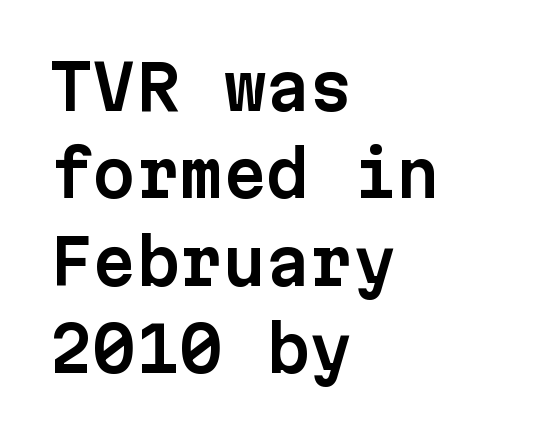
The image shows 62 px sans-serif type, upright, monospaced; set left-aligned, normal line spacing (1.41x), normal letter spacing, not underlined; low stroke contrast and a medium x-height.
